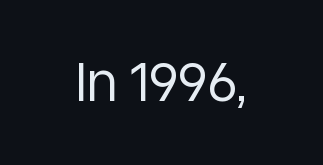
{"serif": "no", "italic": "no", "bold": "no", "weight": "regular", "width": "normal", "stroke_contrast": "low", "x_height": "large", "monospaced": "no", "underline": "no", "letter_spacing": "normal", "letter_spacing_em": 0.0, "glyph_px": 54}
